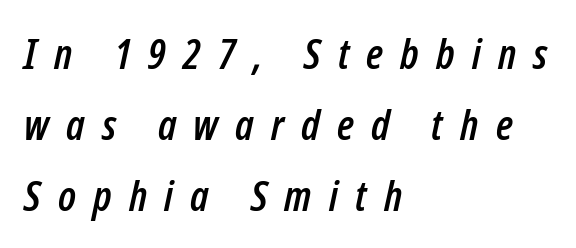
The image shows 42 px condensed type, italic (leaning right); set left-aligned, normal line spacing (1.69x), unusually wide letter spacing (+0.41 em), not underlined; low stroke contrast and a medium x-height.
